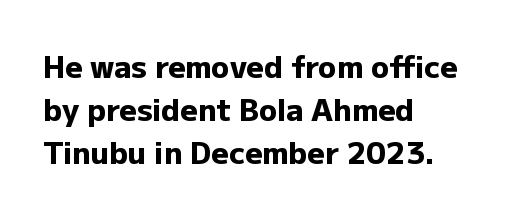
Q: Is the text bold? A: Yes.
Q: Is the text italic (slanted)? A: No, it is upright.
Q: Is the typeface a serif or a sans-serif typeface? A: Sans-serif.
Q: Is the text underlined? A: No.
Q: How is the paragraph aligned? A: Left-aligned.
Q: Is the spacing between letters normal or unusually wide? A: Normal.
Q: Is the spacing between lines tight, normal or loose? A: Normal.
Q: Width (condensed, normal, or wide)? A: Normal.
Q: Stroke contrast? A: Low.
Q: x-height? A: Medium.
Q: Monospaced? A: No.
